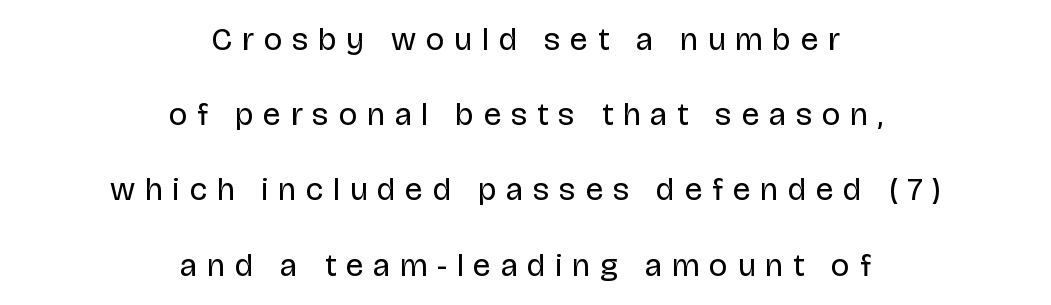
The image shows 32 px regular-weight sans-serif type, upright; set centered, loose line spacing (2.35x), unusually wide letter spacing (+0.31 em), not underlined; low stroke contrast and a large x-height.
